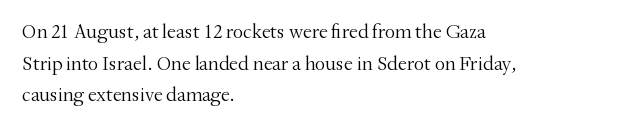
The image shows 20 px text type, upright; set left-aligned, normal line spacing (1.58x), normal letter spacing, not underlined.
